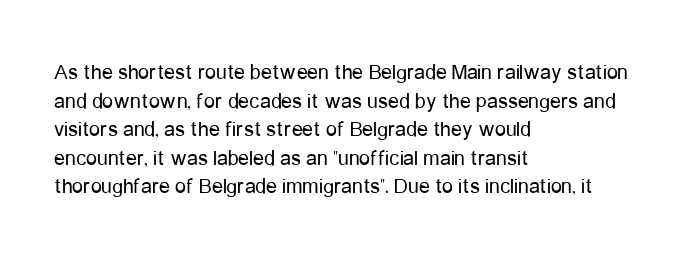
{"italic": "no", "bold": "no", "underline": "no", "align": "left", "line_spacing": "normal", "line_spacing_ratio": 1.3, "letter_spacing": "normal", "letter_spacing_em": 0.0, "glyph_px": 22}
